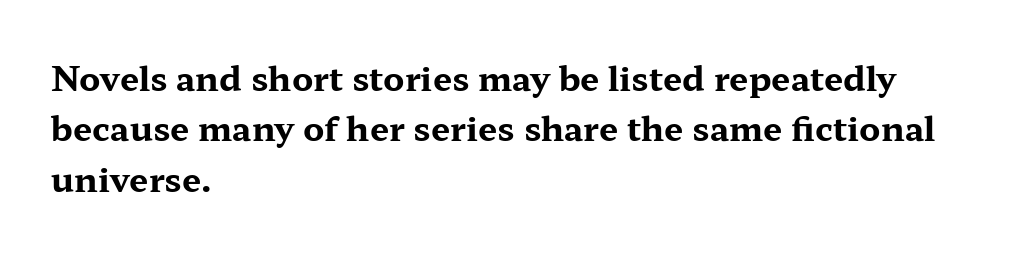
How heavy is the stroke? Heavy — this is a bold. Honestly, the row spacing looks completely unremarkable. Looks like regular typesetting: each glyph gets only the width it needs. The typesetter chose a ragged-right arrangement here. Check where the strokes stop: tiny serifs finish them off.
